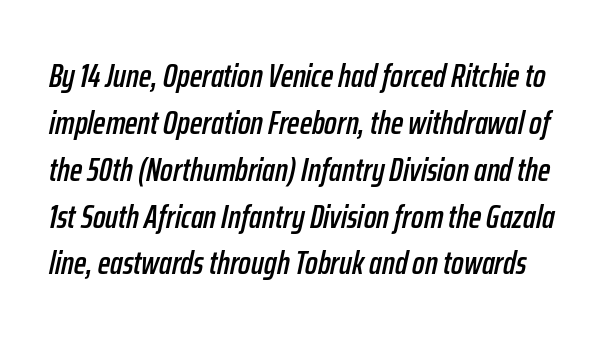
{"italic": "yes", "lean": "right", "slant_degrees": 12, "width": "condensed", "stroke_contrast": "low", "x_height": "medium", "monospaced": "no", "underline": "no", "line_spacing": "normal", "line_spacing_ratio": 1.42, "letter_spacing": "normal", "letter_spacing_em": 0.0, "glyph_px": 33}
